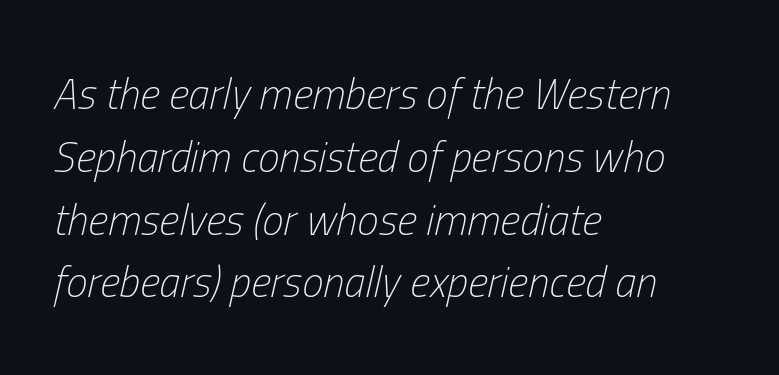
The image shows 43 px light, condensed type, italic (leaning right); set left-aligned, normal line spacing (1.46x), normal letter spacing, not underlined; low stroke contrast and a medium x-height.
